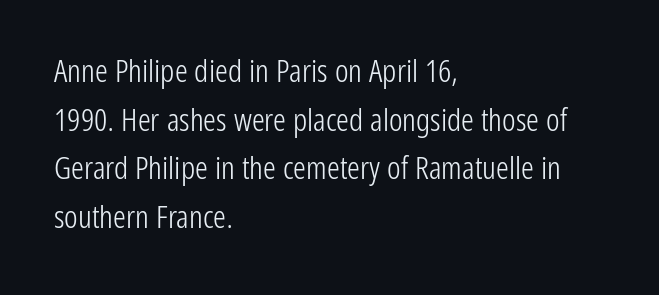
Q: Is the text bold? A: No.
Q: Is the text italic (slanted)? A: No, it is upright.
Q: Is the typeface a serif or a sans-serif typeface? A: Sans-serif.
Q: Is the text underlined? A: No.
Q: How is the paragraph aligned? A: Left-aligned.
Q: Is the spacing between letters normal or unusually wide? A: Normal.
Q: Is the spacing between lines tight, normal or loose? A: Normal.
Q: Width (condensed, normal, or wide)? A: Condensed.
Q: Stroke contrast? A: Low.
Q: x-height? A: Medium.
Q: Monospaced? A: No.
